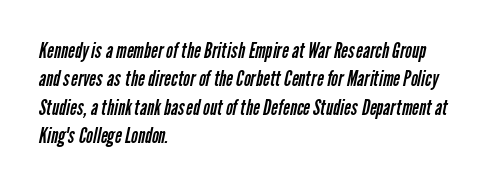
The image shows 21 px text type; set left-aligned, normal line spacing (1.35x), normal letter spacing, not underlined.
